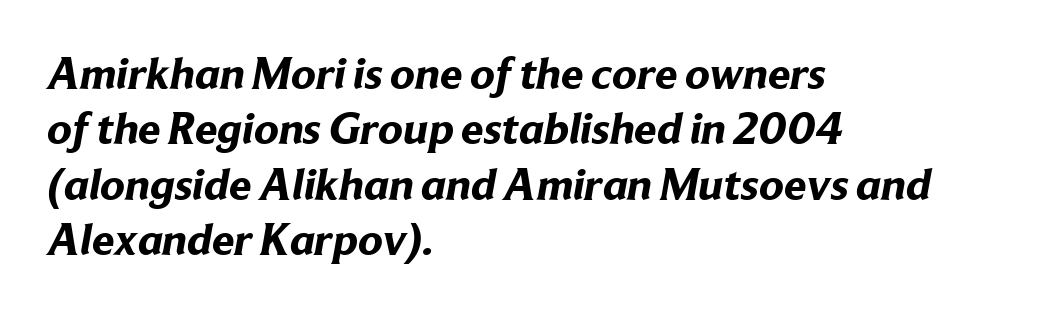
Q: Is the text bold? A: Yes.
Q: Is the typeface a serif or a sans-serif typeface? A: Sans-serif.
Q: Is the text underlined? A: No.
Q: How is the paragraph aligned? A: Left-aligned.
Q: Is the spacing between letters normal or unusually wide? A: Normal.
Q: Width (condensed, normal, or wide)? A: Normal.
Q: Stroke contrast? A: Low.
Q: x-height? A: Medium.
Q: Monospaced? A: No.
